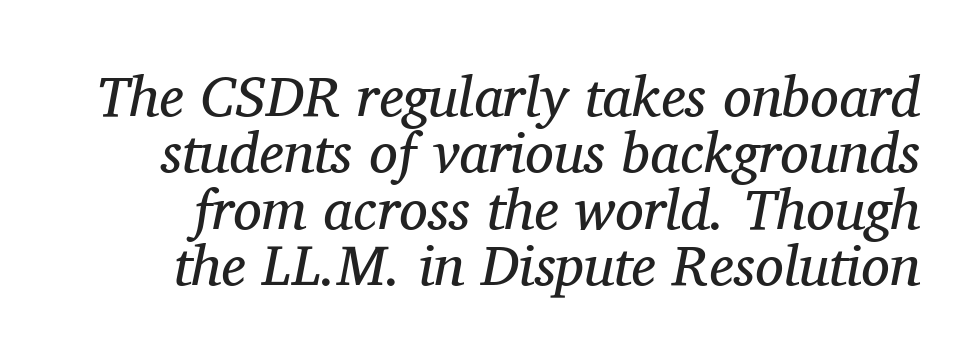
Q: Is the text bold? A: No.
Q: Is the text italic (slanted)? A: Yes, it leans right by about 11 degrees.
Q: Is the typeface a serif or a sans-serif typeface? A: Serif.
Q: Is the text underlined? A: No.
Q: Is the spacing between letters normal or unusually wide? A: Normal.
Q: Is the spacing between lines tight, normal or loose? A: Tight.
Q: Width (condensed, normal, or wide)? A: Normal.
Q: Stroke contrast? A: Medium.
Q: x-height? A: Medium.
Q: Monospaced? A: No.
